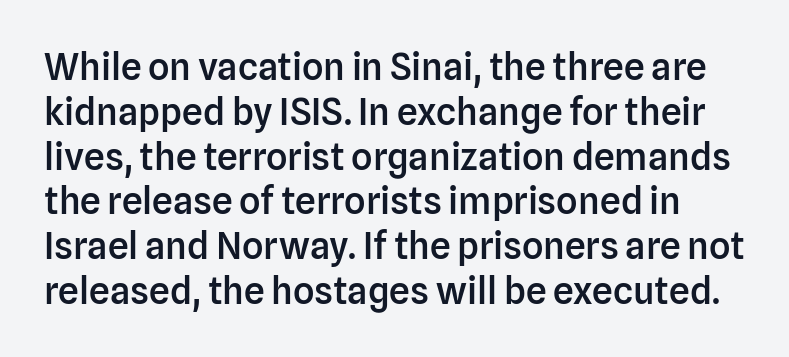
The image shows 37 px semibold sans-serif type, upright; set line spacing 1.21x, normal letter spacing, not underlined; low stroke contrast and a medium x-height.
